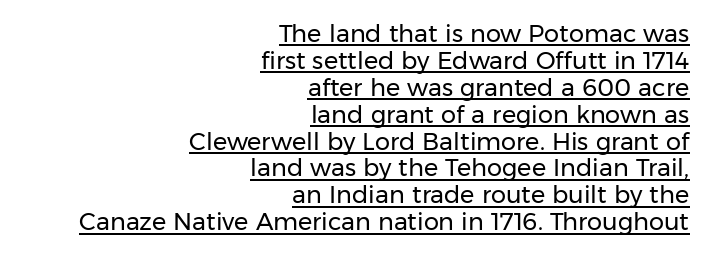
{"italic": "no", "bold": "no", "underline": "yes", "align": "right", "line_spacing": "tight", "line_spacing_ratio": 1.12, "letter_spacing": "normal", "letter_spacing_em": 0.0, "glyph_px": 24}
